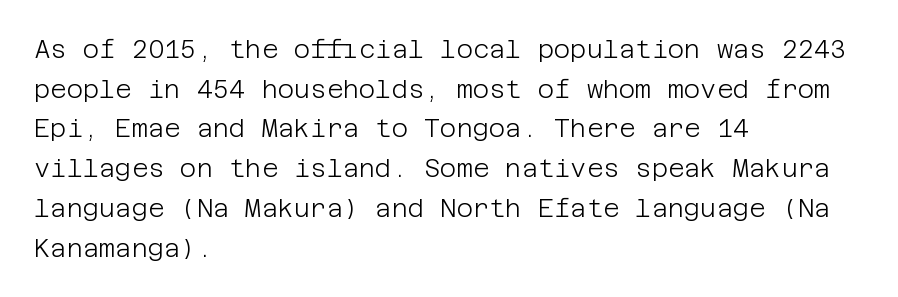
{"italic": "no", "bold": "no", "underline": "no", "align": "left", "line_spacing": "normal", "line_spacing_ratio": 1.59, "letter_spacing": "normal", "letter_spacing_em": 0.0, "glyph_px": 25}
